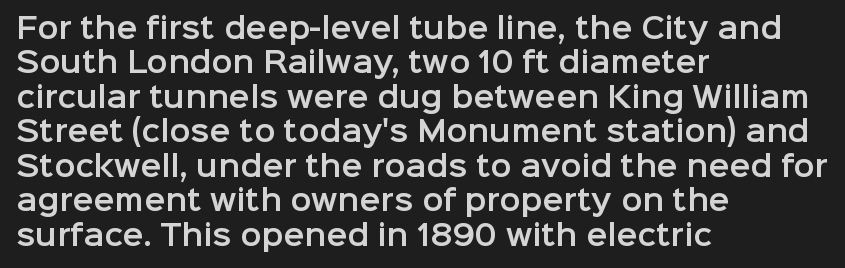
Compared with typical body copy, the letter spacing here is the same. The rendering shows plain stroke endings on the letterforms — a sans-serif design. You could not count columns in this text — the font is proportionally spaced. The compositor pushed each line to the left boundary. Upright lettering throughout. Quick note: underline off.
